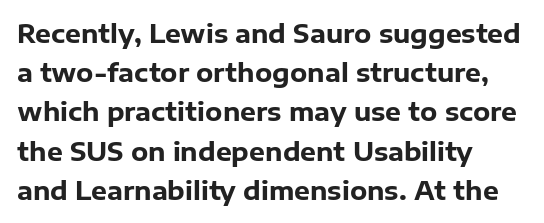
Q: Is the text bold? A: Yes.
Q: Is the text italic (slanted)? A: No, it is upright.
Q: Is the text underlined? A: No.
Q: How is the paragraph aligned? A: Left-aligned.
Q: Is the spacing between letters normal or unusually wide? A: Normal.
Q: Is the spacing between lines tight, normal or loose? A: Normal.
